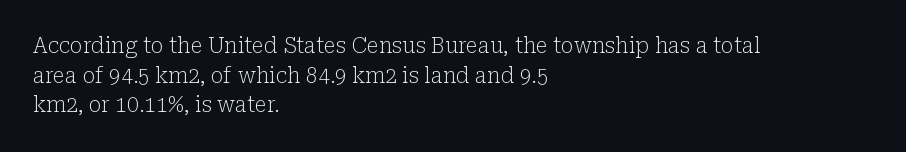
{"italic": "no", "bold": "no", "underline": "no", "align": "left", "line_spacing": "normal", "line_spacing_ratio": 1.41, "letter_spacing": "normal", "letter_spacing_em": 0.0, "glyph_px": 21}
